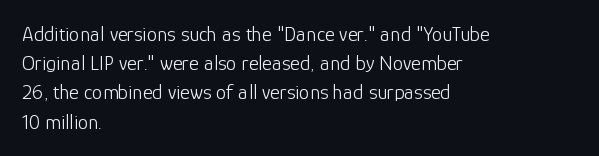
{"italic": "no", "bold": "no", "underline": "no", "align": "left", "line_spacing": "normal", "line_spacing_ratio": 1.39, "letter_spacing": "normal", "letter_spacing_em": 0.0, "glyph_px": 21}
